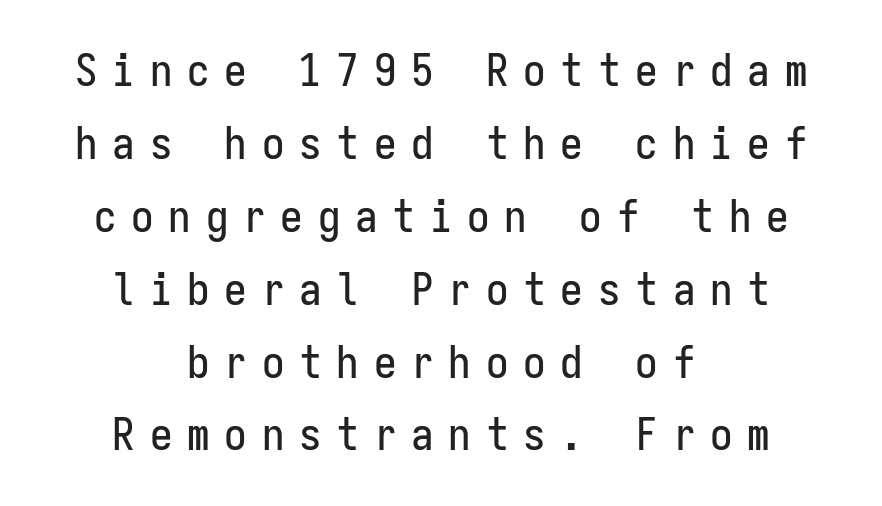
This rendering widens character spacing well past its baseline value. The lines sit at an ordinary, default distance from one another. Serif or sans? Sans — the stroke terminals are bare. The string is rendered with underlining switched off.
